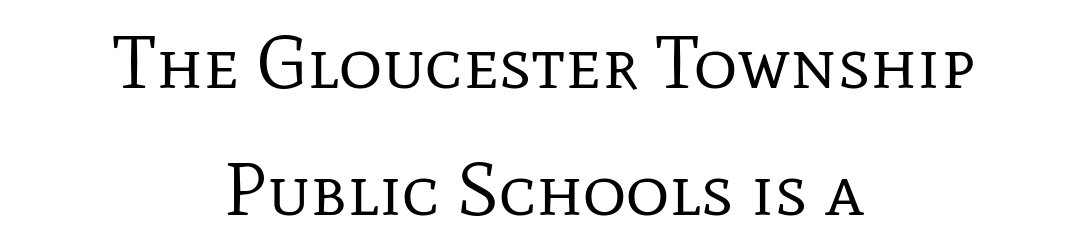
The image shows 75 px regular-weight serif type, upright; set centered, normal line spacing (1.69x), normal letter spacing, not underlined; low stroke contrast and a medium x-height.
